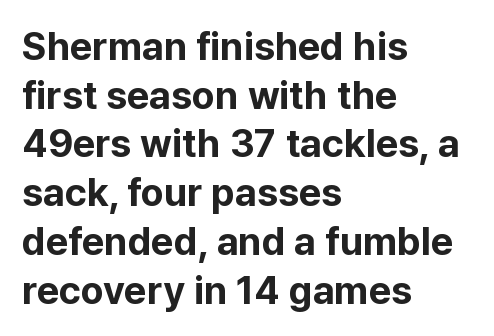
Chunky letters — that's bold for sure. Style check: upright. What's the leading like? Ordinary, nothing unusual. Each line starts at the same left margin while the right side varies.
